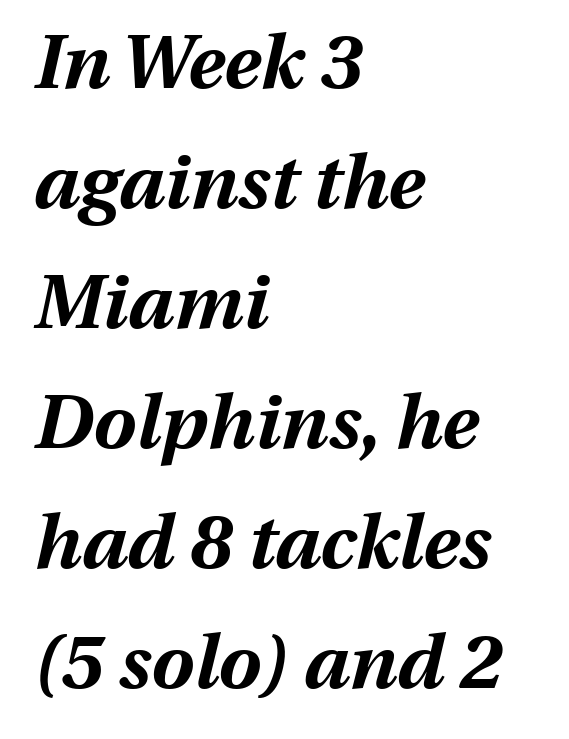
The image shows 76 px bold type, italic (leaning right); set left-aligned, normal line spacing (1.58x), normal letter spacing, not underlined; medium stroke contrast and a medium x-height.
